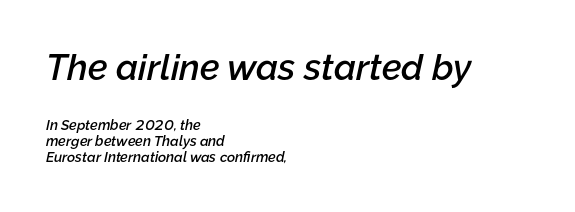
The image shows 36 px semibold type, italic (leaning right); set left-aligned, tight line spacing (1.14x), normal letter spacing, not underlined; the first (top) block is 2.57x larger; low stroke contrast and a medium x-height.
